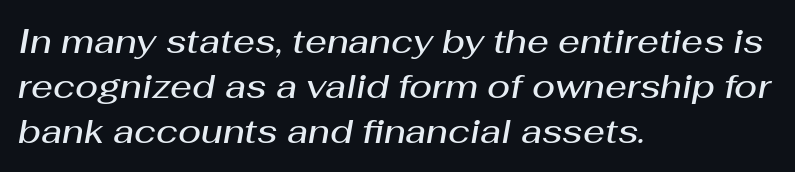
Clear beneath every line of the passage. Summary of weight: moderately heavy, a semibold. There's an unmistakable incline to the writing here. Summary of vertical rhythm: regular, with standard interline spacing. One-word summary of the alignment: left. Looks like regular typesetting: each glyph gets only the width it needs.
